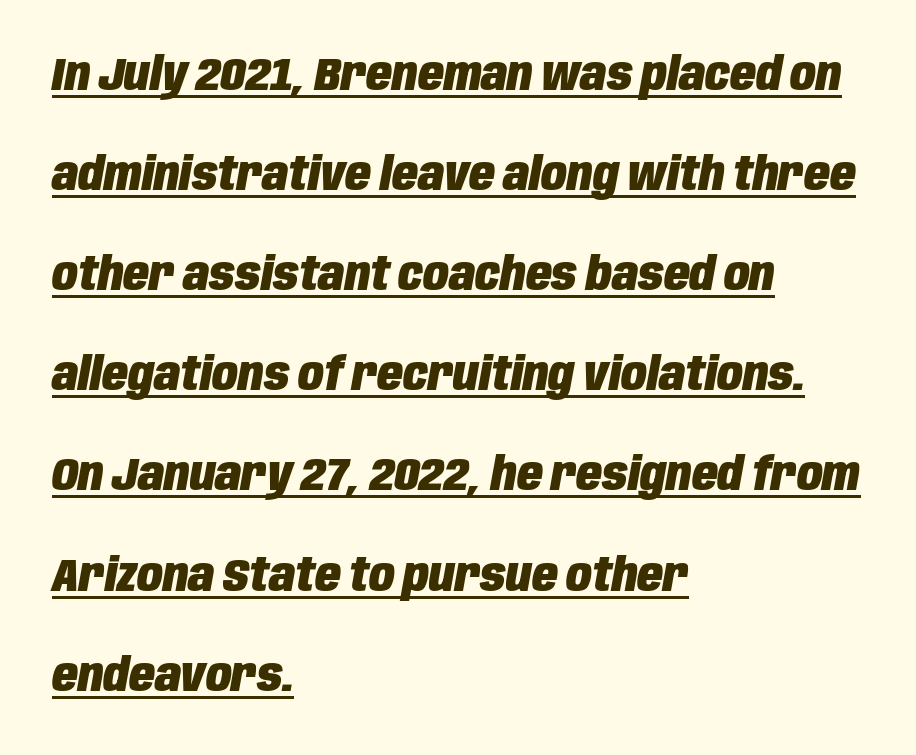
Layout note: lines flush left. Underline: present. Each letter keeps its own natural width here, so spacing adapts to shape. Glyph-to-glyph distance matches everyday printed text.
